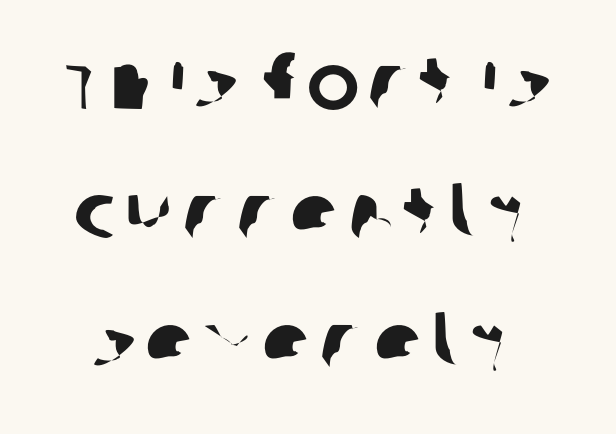
Q: Is the typeface a serif or a sans-serif typeface? A: Sans-serif.
Q: Is the text underlined? A: No.
Q: Is the spacing between lines tight, normal or loose? A: Normal.
Q: Width (condensed, normal, or wide)? A: Normal.
Q: Stroke contrast? A: Low.
Q: x-height? A: Large.
Q: Monospaced? A: No.
